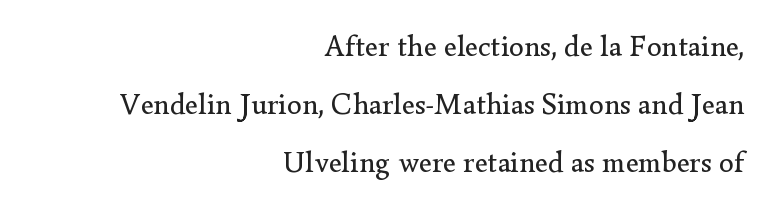
{"serif": "yes", "italic": "no", "bold": "no", "weight": "regular", "width": "normal", "stroke_contrast": "low", "x_height": "small", "monospaced": "no", "underline": "no", "align": "right", "line_spacing": "loose", "line_spacing_ratio": 1.94, "letter_spacing": "normal", "letter_spacing_em": 0.0, "glyph_px": 30}
